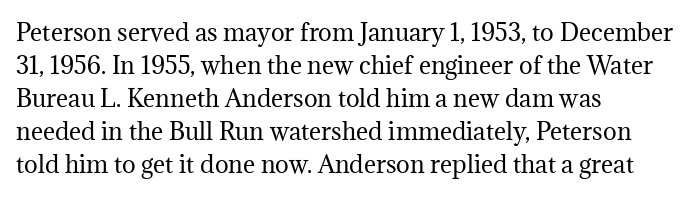
Does extra space separate the letters? No, they use regular spacing. The rendering anchors every line to the left-hand side. The axis of the letterforms is exactly vertical. These lines sit exactly where default settings would place them. Ink coverage per letter is moderate at most. Bare-footed words on every line.
